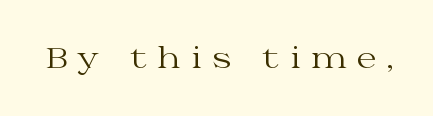
The image shows 29 px regular-weight, wide serif type, upright; set unusually wide letter spacing (+0.35 em), not underlined; medium stroke contrast and a medium x-height.
